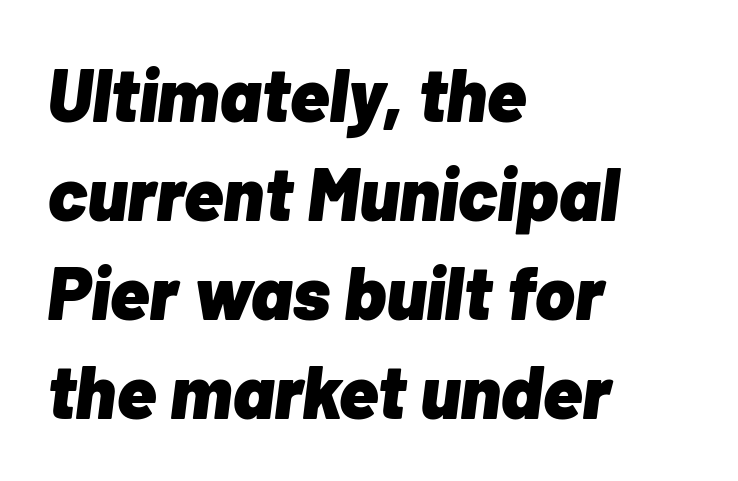
The image shows 75 px heavy type, italic (leaning right); set left-aligned, normal line spacing (1.32x), normal letter spacing, not underlined; low stroke contrast and a medium x-height.
